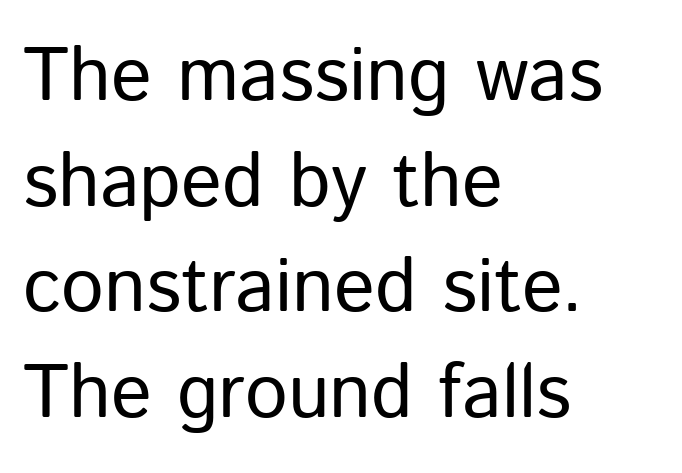
Line spacing here is normal. Notice how the passage keeps a crisp vertical edge on the left only. Stroke mass is kept to a normal reading level or below. A clean baseline with only descenders dipping below it. You could not count columns in this text — the font is proportionally spaced. Stroke terminals: plain, sans-serif.
